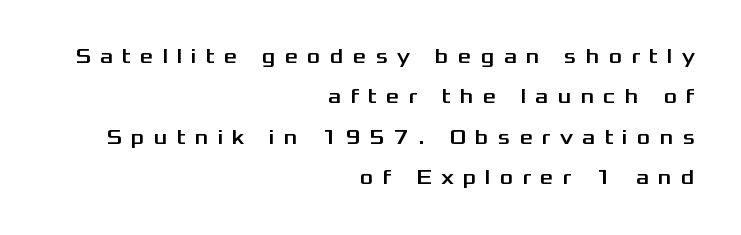
The image shows 21 px text type, upright; set right-aligned, loose line spacing (1.92x), unusually wide letter spacing (+0.43 em), not underlined.
